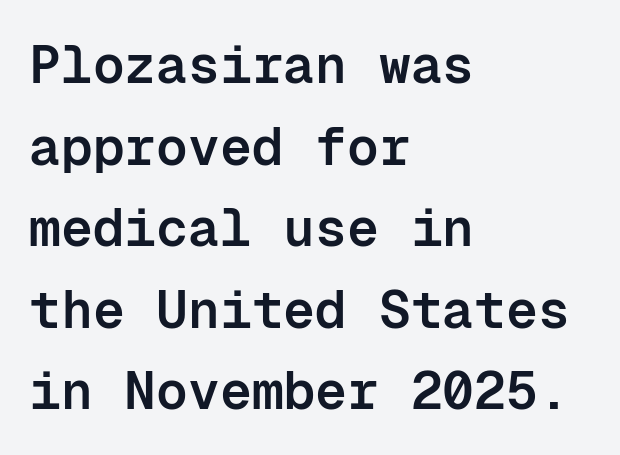
{"serif": "no", "italic": "no", "bold": "semi", "weight": "semibold", "width": "normal", "stroke_contrast": "low", "x_height": "medium", "monospaced": "yes", "underline": "no", "align": "left", "line_spacing": "normal", "line_spacing_ratio": 1.54, "letter_spacing": "normal", "letter_spacing_em": 0.0, "glyph_px": 53}
